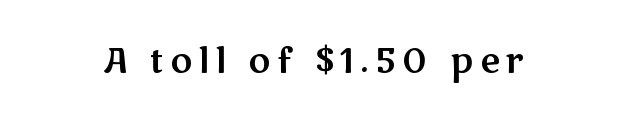
Q: Is the text italic (slanted)? A: No, it is upright.
Q: Is the typeface a serif or a sans-serif typeface? A: Sans-serif.
Q: Is the text underlined? A: No.
Q: Width (condensed, normal, or wide)? A: Wide.
Q: Stroke contrast? A: Medium.
Q: x-height? A: Medium.
Q: Monospaced? A: No.
